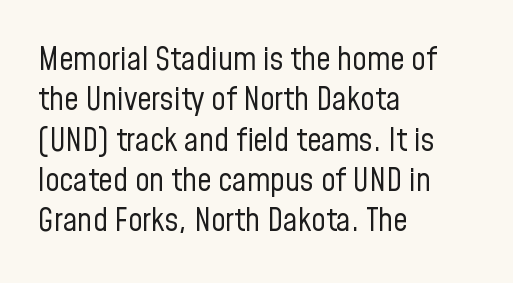
Q: Is the text bold? A: No.
Q: Is the text italic (slanted)? A: No, it is upright.
Q: Is the typeface a serif or a sans-serif typeface? A: Sans-serif.
Q: Is the text underlined? A: No.
Q: How is the paragraph aligned? A: Left-aligned.
Q: Is the spacing between letters normal or unusually wide? A: Normal.
Q: Is the spacing between lines tight, normal or loose? A: Normal.
Q: Width (condensed, normal, or wide)? A: Condensed.
Q: Stroke contrast? A: Low.
Q: x-height? A: Medium.
Q: Monospaced? A: No.
